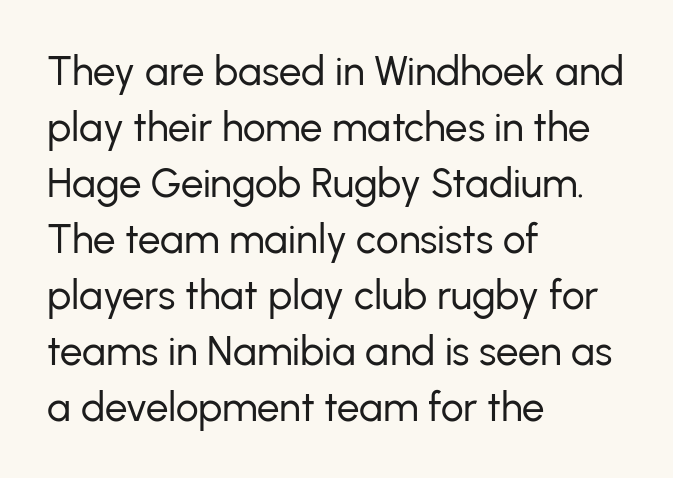
Q: Is the text bold? A: No.
Q: Is the text italic (slanted)? A: No, it is upright.
Q: Is the typeface a serif or a sans-serif typeface? A: Sans-serif.
Q: Is the text underlined? A: No.
Q: How is the paragraph aligned? A: Left-aligned.
Q: Is the spacing between letters normal or unusually wide? A: Normal.
Q: Is the spacing between lines tight, normal or loose? A: Normal.
Q: Width (condensed, normal, or wide)? A: Normal.
Q: Stroke contrast? A: Low.
Q: x-height? A: Medium.
Q: Monospaced? A: No.
